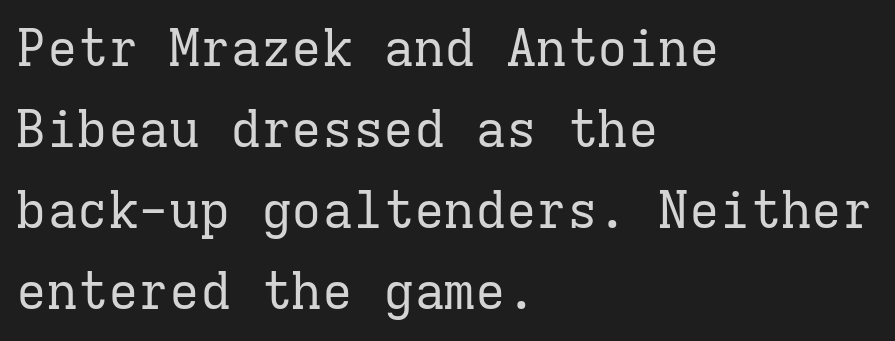
The image shows 51 px regular-weight serif type, upright, monospaced; set left-aligned, normal line spacing (1.59x), normal letter spacing, not underlined; low stroke contrast and a medium x-height.
